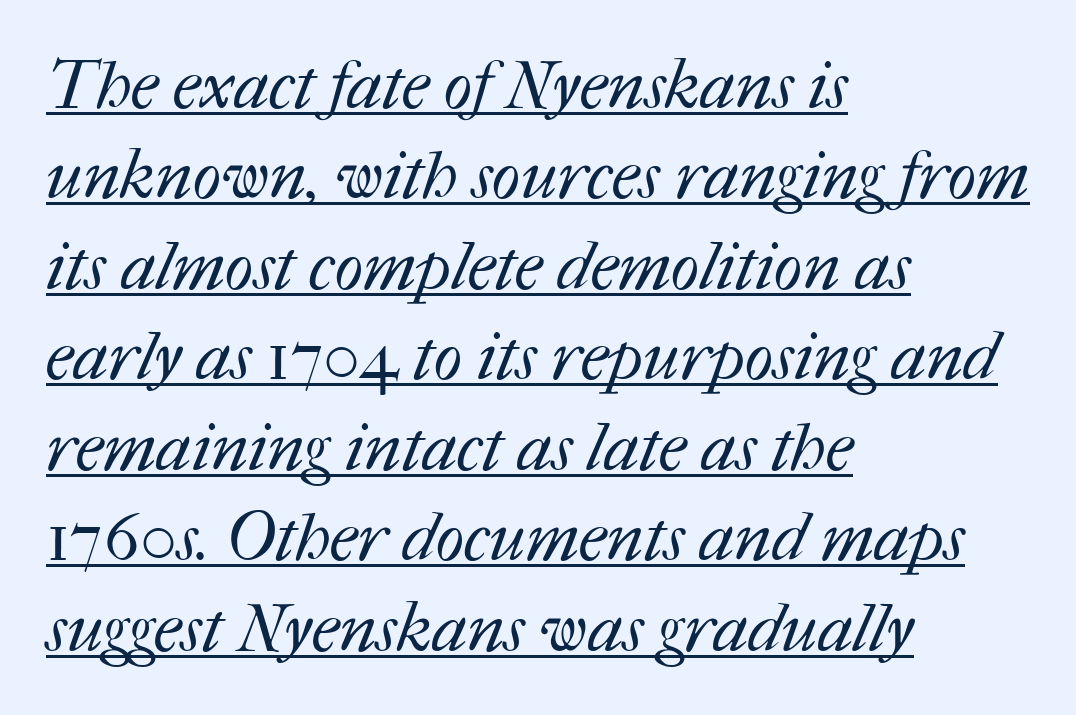
{"bold": "no", "weight": "regular", "width": "normal", "stroke_contrast": "medium", "x_height": "medium", "monospaced": "no", "underline": "yes", "align": "left", "line_spacing": "normal", "line_spacing_ratio": 1.35, "letter_spacing": "normal", "letter_spacing_em": 0.0, "glyph_px": 67}
